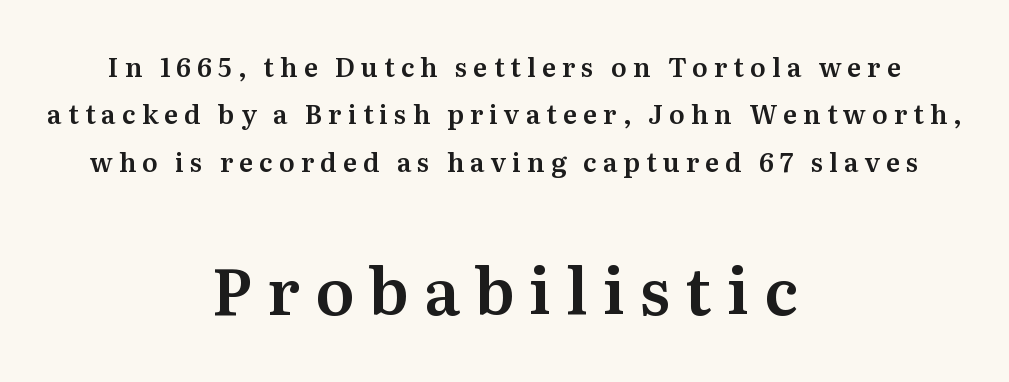
Display-style spreading of the glyphs; the letterfit is very open. Observe the serifs anchoring each vertical stroke in this sample. This sample uses an upright cut, with every glyph sitting square on the baseline. Nobody drew a line under any word here. Here the designer chose a conventional face with non-uniform glyph widths.
